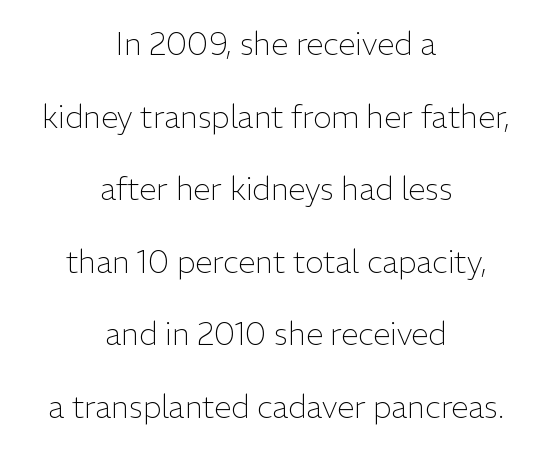
The rendering uses natural spacing where letterforms have individual widths. The line-height multiplier appears high, well above default. Heft: none added — not bold. A bare baseline throughout the passage. Caption: standard tracking, unaltered. Rendered with straight, roman letterforms.
